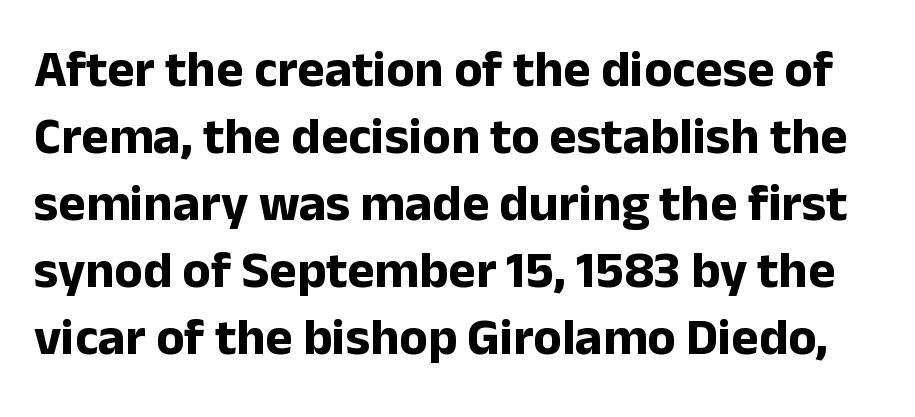
Q: Is the text bold? A: Yes.
Q: Is the text italic (slanted)? A: No, it is upright.
Q: Is the typeface a serif or a sans-serif typeface? A: Sans-serif.
Q: Is the text underlined? A: No.
Q: Is the spacing between letters normal or unusually wide? A: Normal.
Q: Is the spacing between lines tight, normal or loose? A: Normal.
Q: Width (condensed, normal, or wide)? A: Normal.
Q: Stroke contrast? A: Low.
Q: x-height? A: Medium.
Q: Monospaced? A: No.
